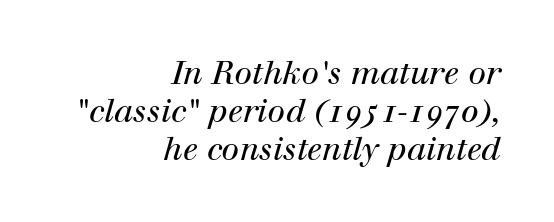
The setting favours the right margin, as signatures and pull-quotes sometimes do. Is the letter spacing exaggerated? No — it looks like the ordinary default. The area under the type is left untouched. A typesetter would call this proportional, since set widths differ per character. Tall strokes in this sample are angled rather than plumb.
